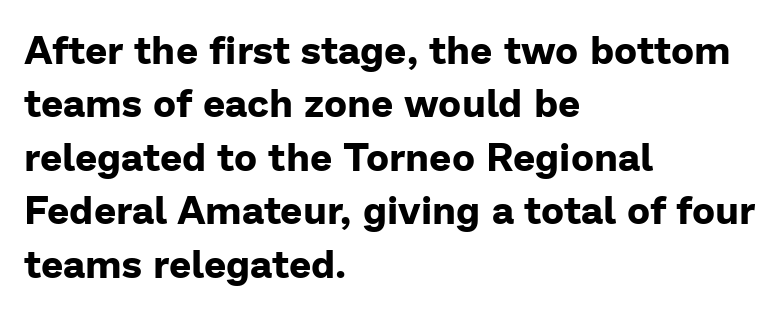
{"serif": "no", "italic": "no", "bold": "yes", "weight": "bold", "width": "normal", "stroke_contrast": "low", "x_height": "medium", "monospaced": "no", "underline": "no", "align": "left", "line_spacing": "normal", "line_spacing_ratio": 1.37, "letter_spacing": "normal", "letter_spacing_em": 0.0, "glyph_px": 39}
